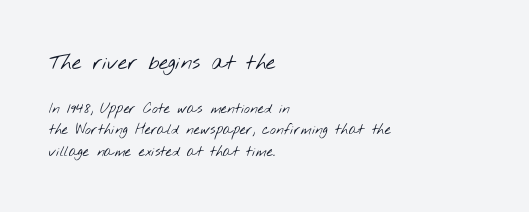
Teacher's note: observe the even left margin — that is flush-left alignment. Large over small — that's the arrangement of the two blocks here. There is no visible air inserted between adjacent glyphs. Weight: not bold — regular or lighter. The strip under each line holds only bare page. If you measured baseline to baseline, you'd find a middling distance.
